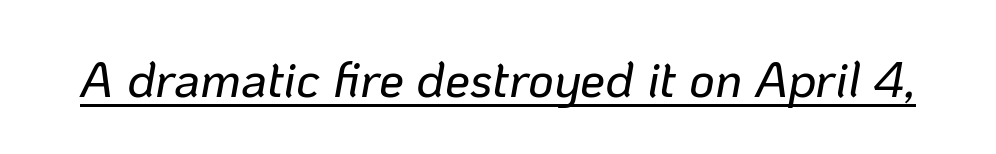
Is this a fixed-width face? No — the glyphs have proportional, varying widths. You can tell it's italic because the verticals aren't actually vertical. Characters follow at the spacing the type designer built in. Students, observe the line beneath the letters — that is underlining.
